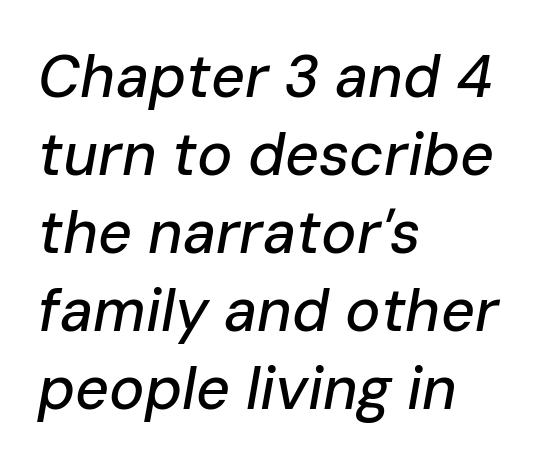
{"italic": "yes", "lean": "right", "slant_degrees": 10, "width": "normal", "stroke_contrast": "low", "x_height": "medium", "monospaced": "no", "underline": "no", "align": "left", "line_spacing": "normal", "line_spacing_ratio": 1.32, "letter_spacing": "normal", "letter_spacing_em": 0.0, "glyph_px": 59}
